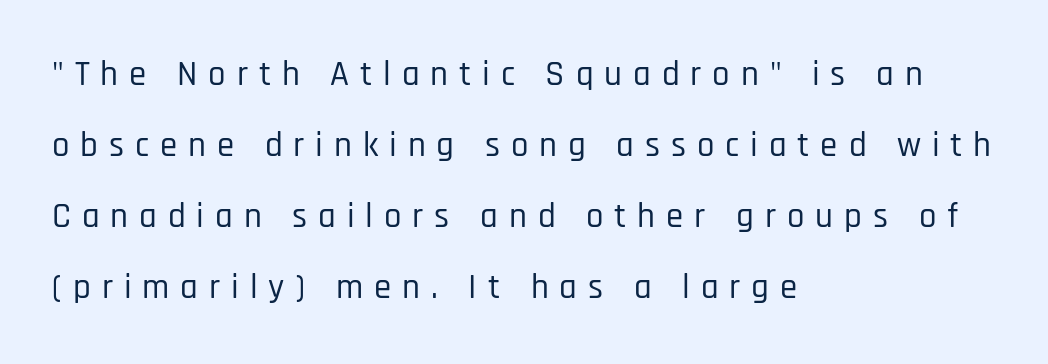
The image shows 35 px condensed sans-serif type, upright; set left-aligned, loose line spacing (2.03x), unusually wide letter spacing (+0.31 em), not underlined; low stroke contrast and a large x-height.
